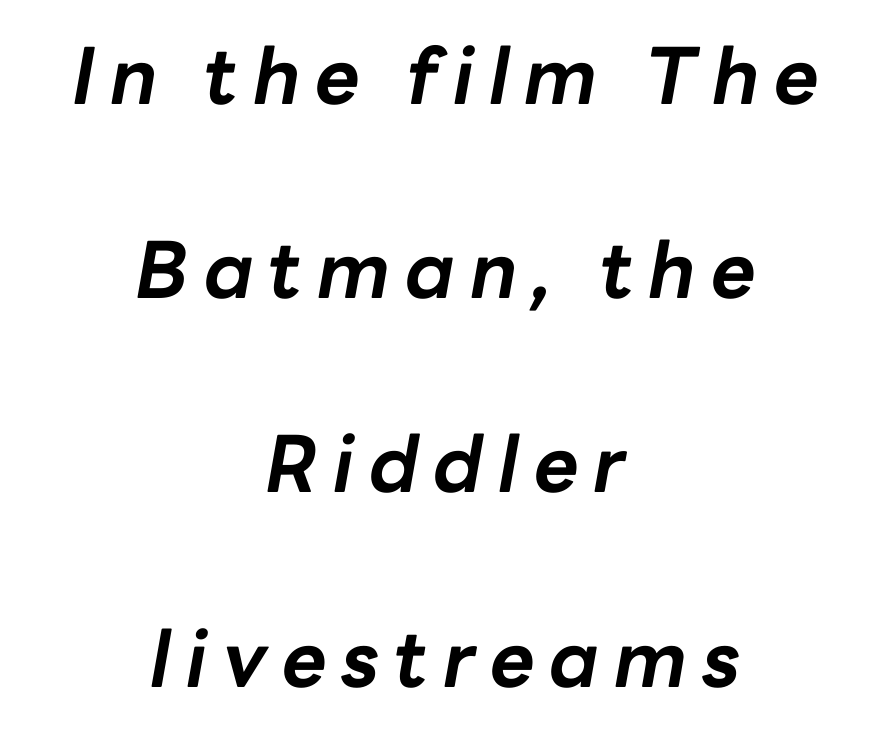
Summary of vertical rhythm: relaxed, with wide interline spacing. Neither beginnings nor endings align; midpoints do. Compared with ordinary roman type, these characters are visibly tilted. Think of a printed novel: that variable character pitch is what you see here. Bold? Absolutely — the strokes are thick and heavy. This rendering features lettering with no underline.
